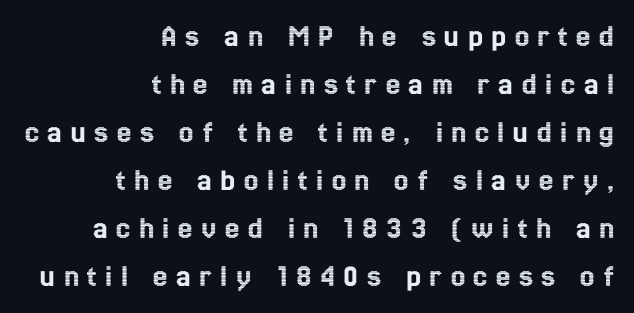
Loose tracking; the words dissolve into strings of separated letters. Casual observation: everything's shoved over to the right. A typesetter would call this leading conventional body-copy spacing. The face used here is proportionally spaced, like ordinary book or web type. The passage shown is not underscored anywhere. No italicization has been applied; the sample stays upright.
